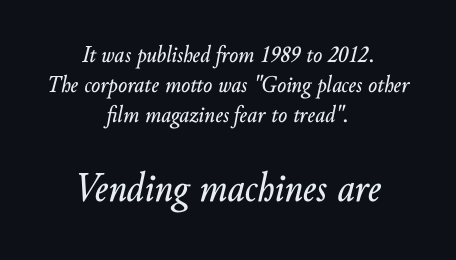
{"italic": "yes", "lean": "right", "slant_degrees": 10, "width": "normal", "stroke_contrast": "low", "x_height": "small", "monospaced": "no", "underline": "no", "align": "center", "line_spacing_ratio": 1.24, "letter_spacing": "normal", "letter_spacing_em": 0.0, "larger_block": "second", "size_ratio": 1.75, "glyph_px": 42}
